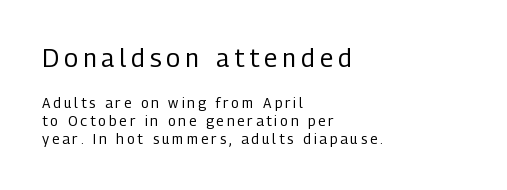
Q: Is the text bold? A: No.
Q: Is the text italic (slanted)? A: No, it is upright.
Q: Is the text underlined? A: No.
Q: How is the paragraph aligned? A: Left-aligned.
Q: Is the spacing between letters normal or unusually wide? A: Unusually wide.
Q: Is the spacing between lines tight, normal or loose? A: Normal.
Q: Which block of text is set in a larger size, the first (top) or the second (bottom)? A: The first (top) one.
